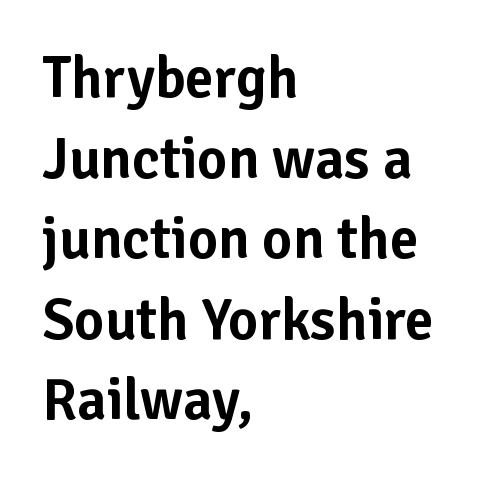
The image shows 58 px sans-serif type, upright; set left-aligned, normal line spacing (1.39x), normal letter spacing, not underlined; low stroke contrast and a medium x-height.
